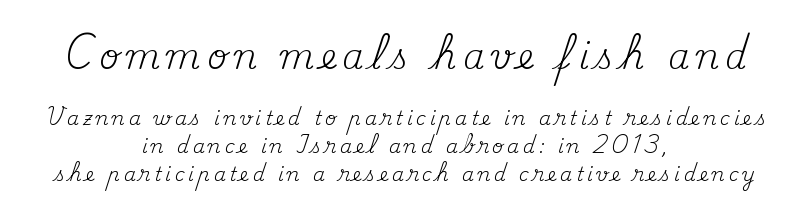
{"serif": "yes", "bold": "no", "weight": "regular", "width": "normal", "stroke_contrast": "medium", "x_height": "small", "monospaced": "no", "underline": "no", "align": "center", "line_spacing": "normal", "line_spacing_ratio": 1.49, "letter_spacing": "wide", "letter_spacing_em": 0.2, "larger_block": "first", "size_ratio": 1.79, "glyph_px": 34}
